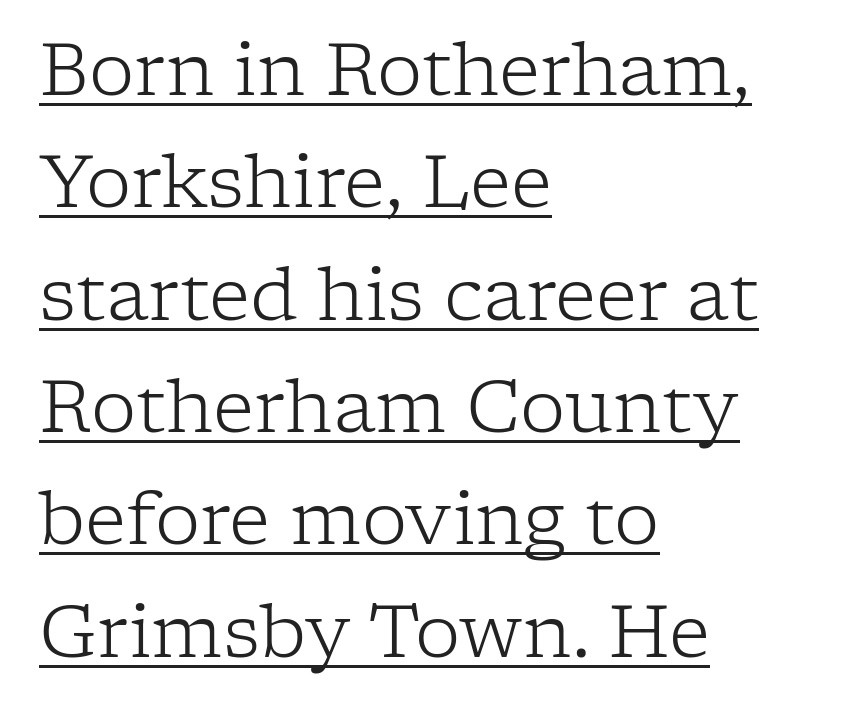
The image shows 72 px light serif type, upright; set left-aligned, normal line spacing (1.56x), normal letter spacing, underlined; low stroke contrast and a medium x-height.
